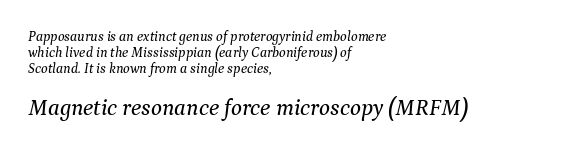
The horizontal fit of the characters is conventional and even. The words here are not underlined. A student would notice the bottom passage is typeset larger than what precedes it. The lines are quadded left.
